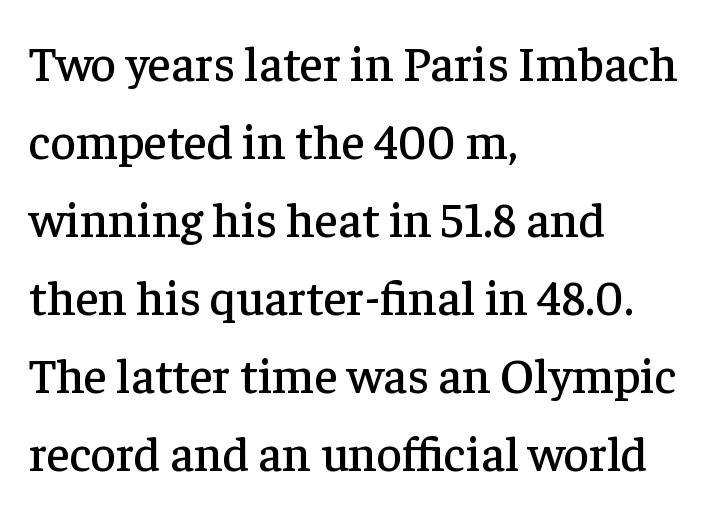
The image shows 49 px serif type, upright; set left-aligned, normal line spacing (1.59x), normal letter spacing, not underlined; low stroke contrast and a medium x-height.
